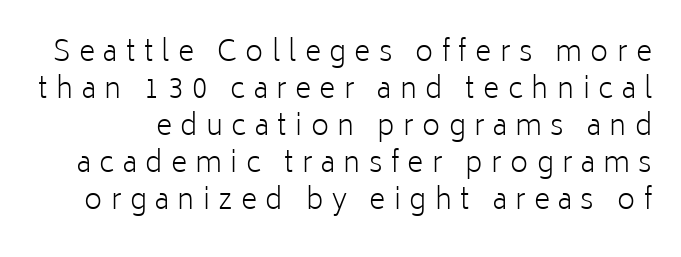
Words appear elongated and porous because spacing is wide. Whoever set this chose a conventional vertical rhythm. Clear beneath every line of the passage. These lines are composed in type without serifs. Tall strokes in this sample are plumb rather than angled. The strokes carry an ordinary text weight at most.
